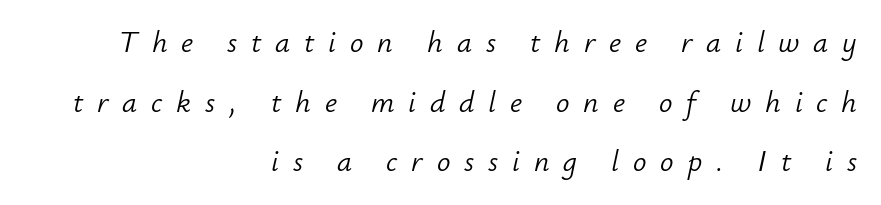
Stroke mass is kept to a normal reading level or below. The face used here is proportionally spaced, like ordinary book or web type. Inter-character spacing is expanded well beyond the font's built-in metrics. Line endings align vertically; line beginnings do not.
